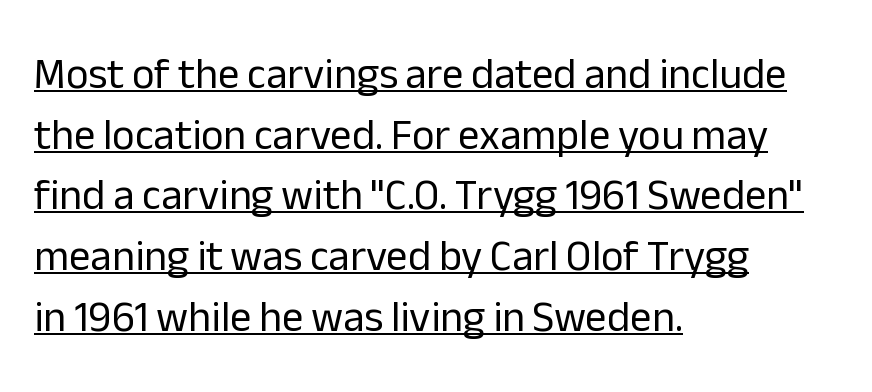
Alignment: flush left. Regarding serifs, this sample does without them. Leading: standard. Descenders here cross a horizontal rule under the line.
